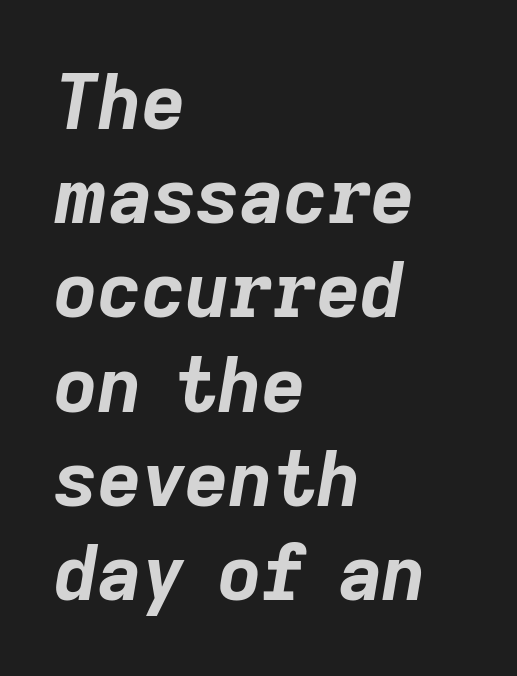
{"italic": "yes", "lean": "right", "slant_degrees": 9, "bold": "yes", "weight": "bold", "width": "normal", "stroke_contrast": "low", "x_height": "medium", "monospaced": "no", "underline": "no", "align": "left", "line_spacing_ratio": 1.24, "letter_spacing": "normal", "letter_spacing_em": 0.0, "glyph_px": 76}
